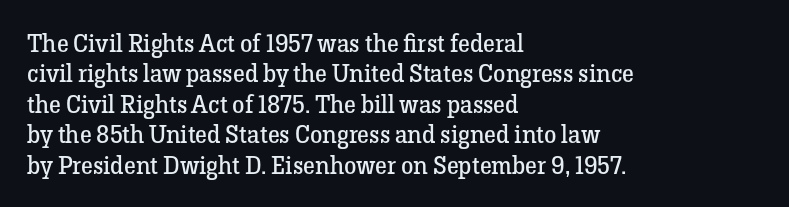
Nope, not italic — everything's standing straight. Only glyphs here, with clear space below each row. Leftover space on each line is placed entirely after the last word. The gaps between neighbouring characters are ordinary and unremarkable. A light-to-regular cut is what we see here.
